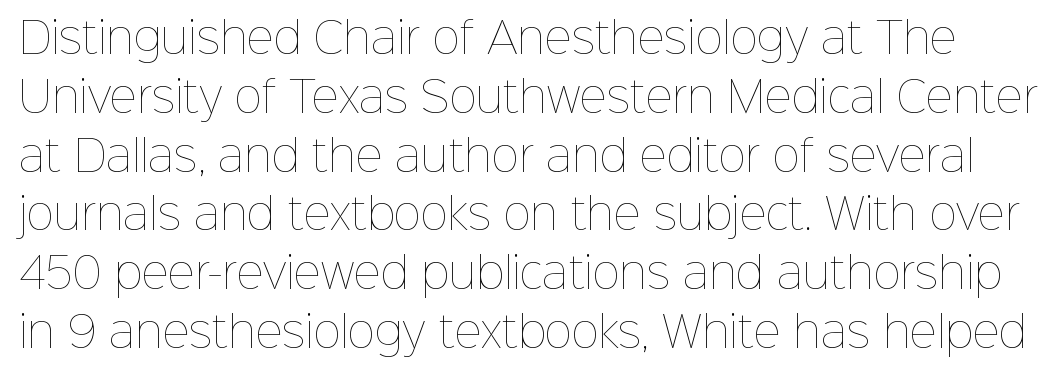
The lettering stays uniformly vertical, giving the passage a roman look. Is the type heavy? It reads as light-to-regular instead. These lines sit exactly where default settings would place them. This rendering features lettering with no underline.
